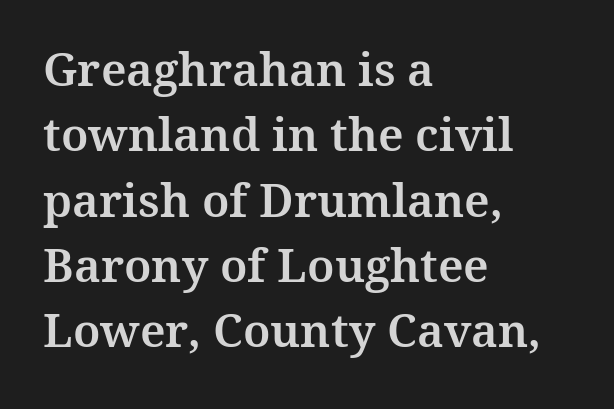
{"serif": "yes", "italic": "no", "width": "normal", "stroke_contrast": "medium", "x_height": "medium", "monospaced": "no", "underline": "no", "align": "left", "line_spacing": "normal", "line_spacing_ratio": 1.42, "letter_spacing": "normal", "letter_spacing_em": 0.0, "glyph_px": 46}
